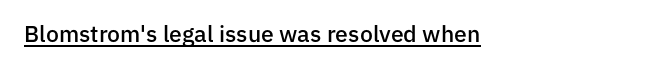
Q: Is the text bold? A: Semi-bold.
Q: Is the text italic (slanted)? A: No, it is upright.
Q: Is the text underlined? A: Yes.
Q: Is the spacing between letters normal or unusually wide? A: Normal.
